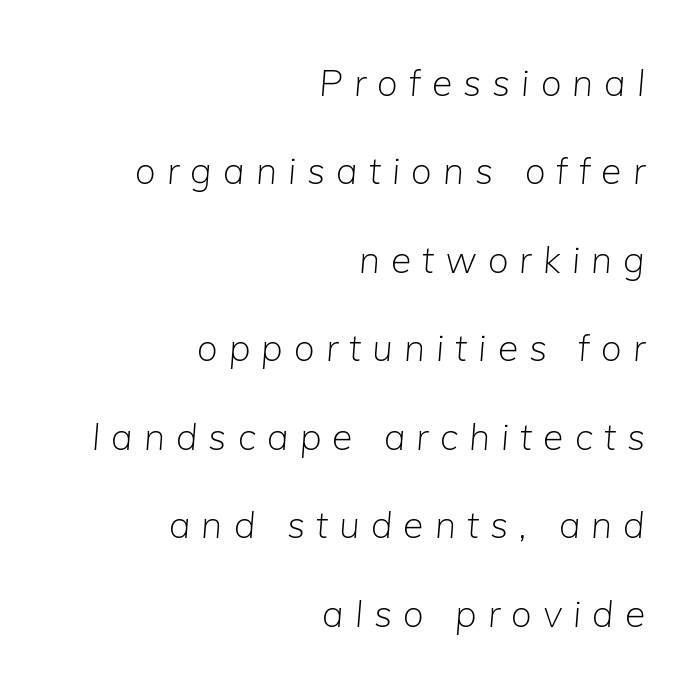
The image shows 37 px light type, italic (leaning right); set right-aligned, loose line spacing (2.39x), unusually wide letter spacing (+0.3 em), not underlined; low stroke contrast and a medium x-height.
